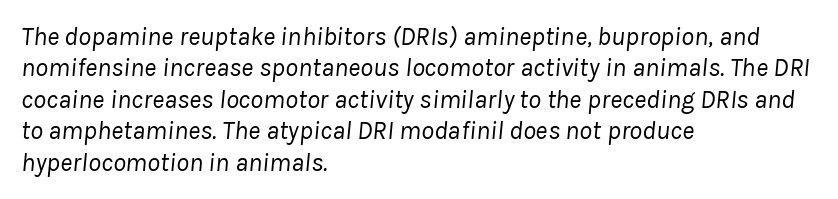
The image shows 26 px text type, italic (leaning right); set left-aligned, line spacing 1.21x, normal letter spacing, not underlined.
